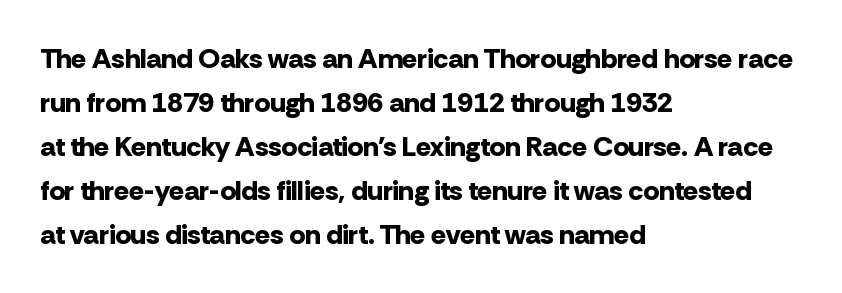
Q: Is the text bold? A: Yes.
Q: Is the text italic (slanted)? A: No, it is upright.
Q: Is the typeface a serif or a sans-serif typeface? A: Sans-serif.
Q: Is the text underlined? A: No.
Q: How is the paragraph aligned? A: Left-aligned.
Q: Is the spacing between letters normal or unusually wide? A: Normal.
Q: Is the spacing between lines tight, normal or loose? A: Normal.
Q: Width (condensed, normal, or wide)? A: Normal.
Q: Stroke contrast? A: Low.
Q: x-height? A: Medium.
Q: Monospaced? A: No.
